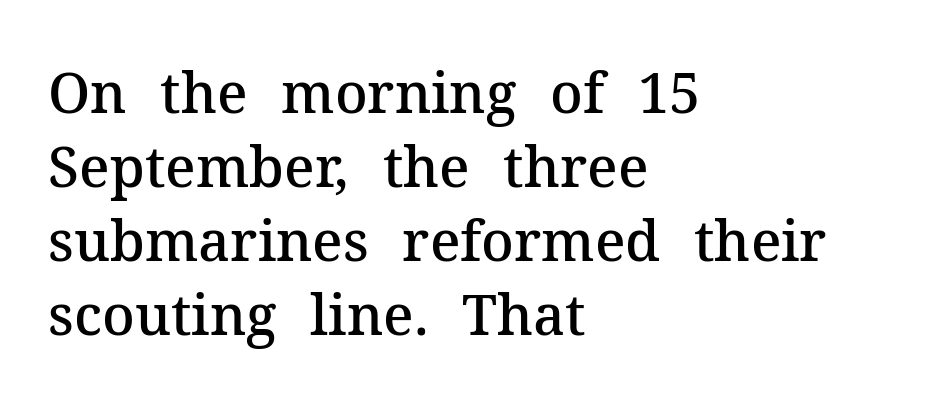
{"serif": "yes", "italic": "no", "bold": "semi", "weight": "semibold", "width": "normal", "stroke_contrast": "medium", "x_height": "medium", "monospaced": "no", "underline": "no", "align": "left", "line_spacing": "normal", "line_spacing_ratio": 1.32, "letter_spacing": "normal", "letter_spacing_em": 0.0, "glyph_px": 56}
